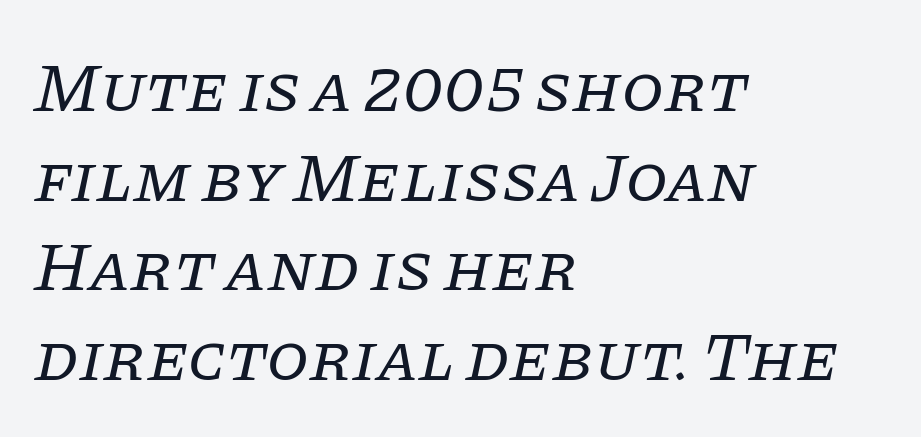
The image shows 69 px regular-weight serif type, italic (leaning right); set left-aligned, normal line spacing (1.3x), normal letter spacing, not underlined; low stroke contrast and a large x-height.
